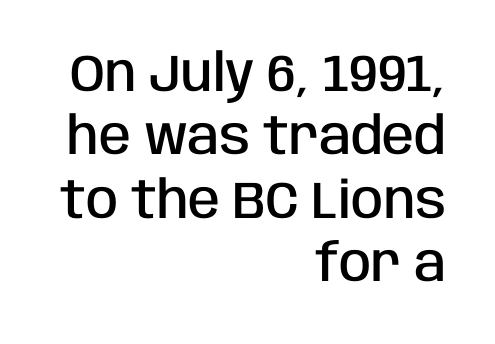
Q: Is the text bold? A: Semi-bold.
Q: Is the text italic (slanted)? A: No, it is upright.
Q: Is the typeface a serif or a sans-serif typeface? A: Sans-serif.
Q: Is the text underlined? A: No.
Q: How is the paragraph aligned? A: Right-aligned.
Q: Is the spacing between letters normal or unusually wide? A: Normal.
Q: Width (condensed, normal, or wide)? A: Condensed.
Q: Stroke contrast? A: Low.
Q: x-height? A: Large.
Q: Monospaced? A: No.
